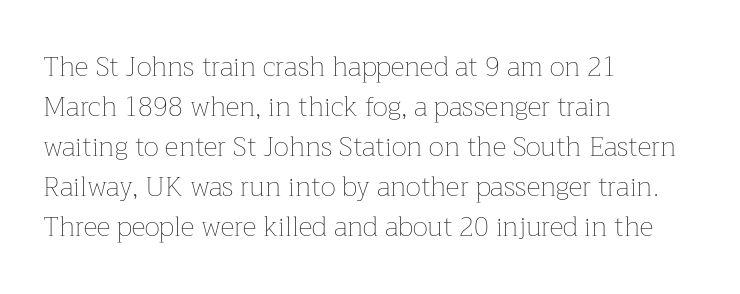
Q: Is the text bold? A: No.
Q: Is the text italic (slanted)? A: No, it is upright.
Q: Is the text underlined? A: No.
Q: How is the paragraph aligned? A: Left-aligned.
Q: Is the spacing between letters normal or unusually wide? A: Normal.
Q: Is the spacing between lines tight, normal or loose? A: Normal.
